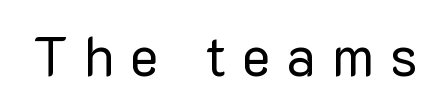
The image shows 54 px regular-weight sans-serif type, upright; set unusually wide letter spacing (+0.3 em), not underlined; low stroke contrast and a medium x-height.
